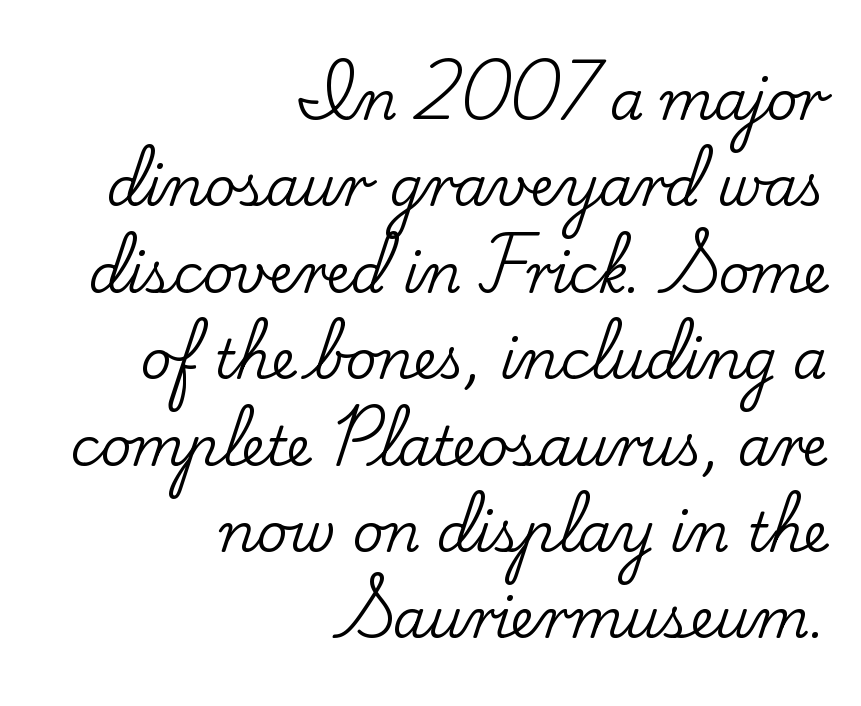
Q: Is the text italic (slanted)? A: Yes.
Q: Is the typeface a serif or a sans-serif typeface? A: Serif.
Q: Is the text underlined? A: No.
Q: How is the paragraph aligned? A: Right-aligned.
Q: Is the spacing between letters normal or unusually wide? A: Normal.
Q: Is the spacing between lines tight, normal or loose? A: Normal.
Q: Width (condensed, normal, or wide)? A: Normal.
Q: Stroke contrast? A: Low.
Q: x-height? A: Small.
Q: Monospaced? A: No.
